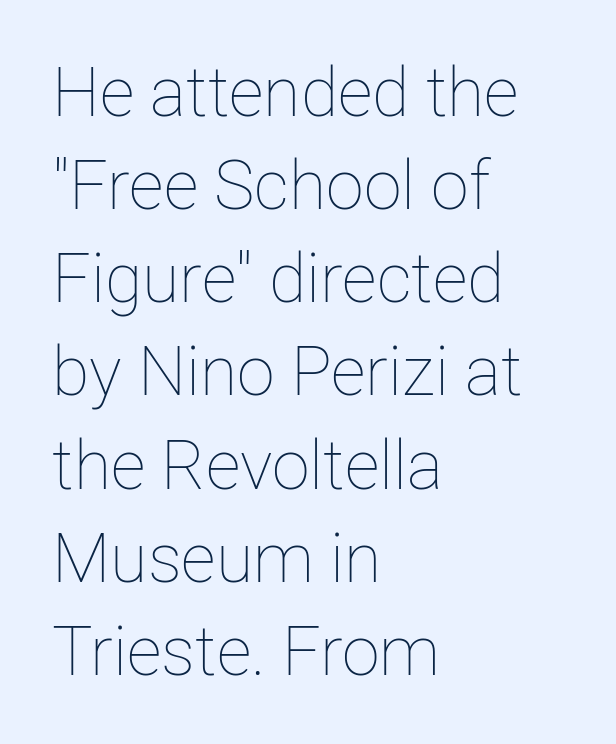
Q: Is the text bold? A: No.
Q: Is the text italic (slanted)? A: No, it is upright.
Q: Is the text underlined? A: No.
Q: How is the paragraph aligned? A: Left-aligned.
Q: Is the spacing between letters normal or unusually wide? A: Normal.
Q: Is the spacing between lines tight, normal or loose? A: Normal.
Q: Width (condensed, normal, or wide)? A: Normal.
Q: Stroke contrast? A: Low.
Q: x-height? A: Medium.
Q: Monospaced? A: No.
